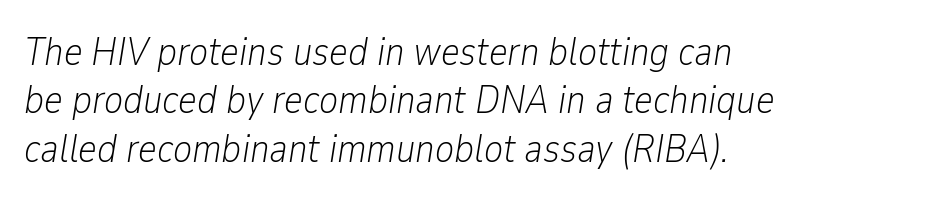
The lines in this sample share a left origin and differ only in where they stop. A typesetter would call this proportional, since set widths differ per character. The weight tops out at a normal text grade. This rendering leaves character spacing at its baseline value.
